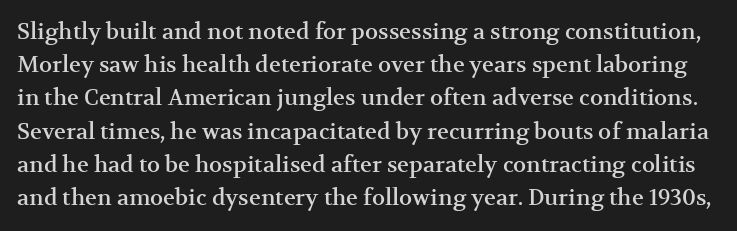
Q: Is the text italic (slanted)? A: No, it is upright.
Q: Is the text underlined? A: No.
Q: Is the spacing between letters normal or unusually wide? A: Normal.
Q: Is the spacing between lines tight, normal or loose? A: Normal.
